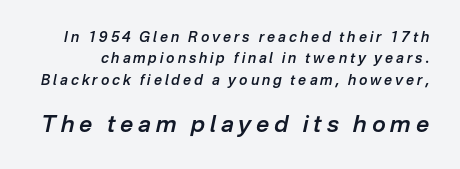
Italic: yes, the glyphs are oblique. The baseline area is clear. Character size in the trailing block exceeds that of the leading block. Someone cranked the tracking dial way up on this one. The line-height multiplier appears to be the usual default.
